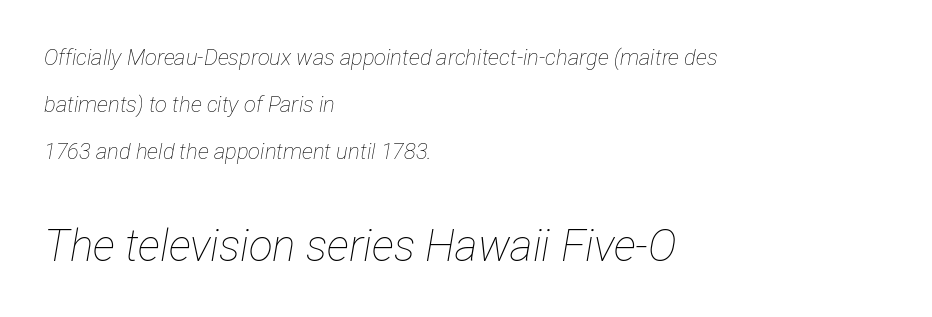
{"italic": "yes", "lean": "right", "slant_degrees": 12, "bold": "no", "weight": "thin", "width": "condensed", "stroke_contrast": "low", "x_height": "medium", "monospaced": "no", "underline": "no", "align": "left", "line_spacing": "loose", "line_spacing_ratio": 2.14, "letter_spacing": "normal", "letter_spacing_em": 0.0, "larger_block": "second", "size_ratio": 2.0, "glyph_px": 44}
